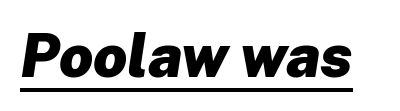
Observe the lean: these are italic letterforms. Is the type bold? Yes — the strokes are clearly thick and heavy. Every word sits above its own underline. No extra tracking has been applied to these lines. The passage shown is typed in a proportional face where columns would drift.
